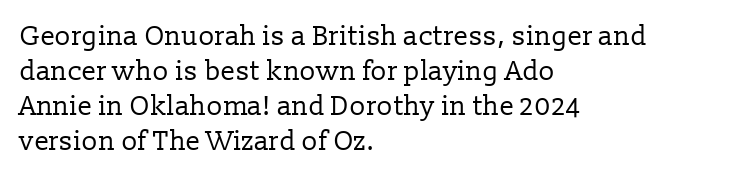
Style check: upright. Plain, unruled lines of type. The paragraph has a hard left edge and a soft right edge. This rendering leaves character spacing at its baseline value. A typesetter would call this leading conventional body-copy spacing. These glyphs show unthickened strokes, regular width or finer.
